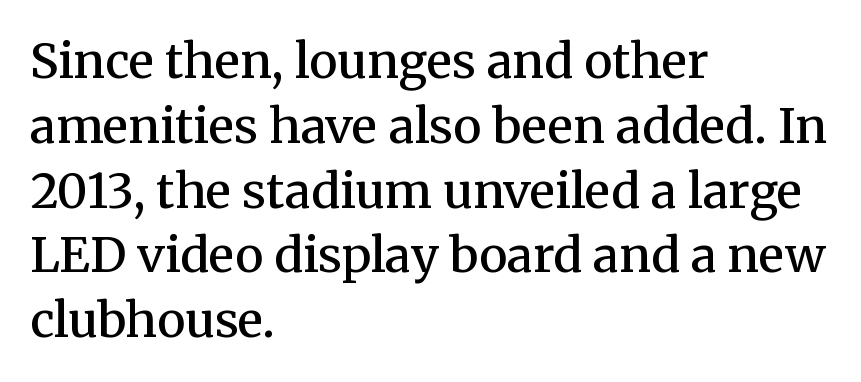
Q: Is the text bold? A: Semi-bold.
Q: Is the text italic (slanted)? A: No, it is upright.
Q: Is the typeface a serif or a sans-serif typeface? A: Serif.
Q: Is the text underlined? A: No.
Q: How is the paragraph aligned? A: Left-aligned.
Q: Is the spacing between letters normal or unusually wide? A: Normal.
Q: Is the spacing between lines tight, normal or loose? A: Normal.
Q: Width (condensed, normal, or wide)? A: Normal.
Q: Stroke contrast? A: Medium.
Q: x-height? A: Medium.
Q: Monospaced? A: No.
